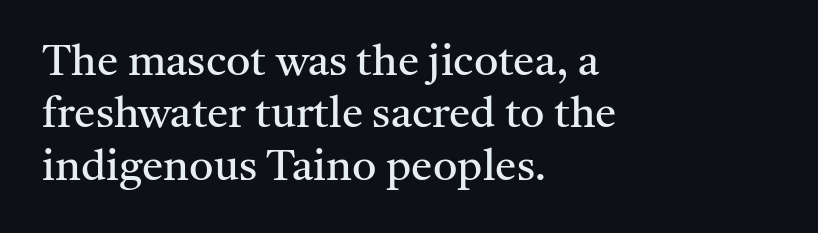
{"serif": "yes", "italic": "no", "bold": "no", "weight": "regular", "width": "normal", "stroke_contrast": "medium", "x_height": "medium", "monospaced": "no", "underline": "no", "align": "left", "line_spacing_ratio": 1.22, "letter_spacing": "normal", "letter_spacing_em": 0.0, "glyph_px": 43}
